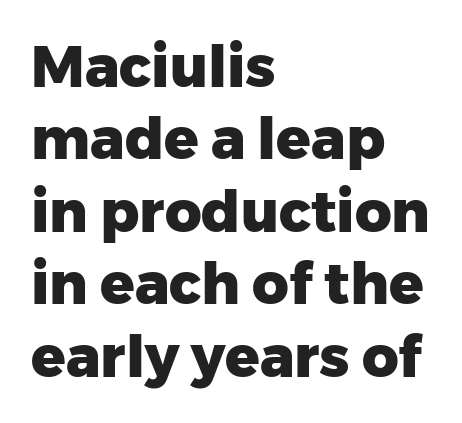
{"serif": "no", "italic": "no", "bold": "yes", "weight": "heavy", "width": "normal", "stroke_contrast": "low", "x_height": "medium", "monospaced": "no", "underline": "no", "align": "left", "line_spacing": "normal", "line_spacing_ratio": 1.27, "letter_spacing": "normal", "letter_spacing_em": 0.0, "glyph_px": 57}
